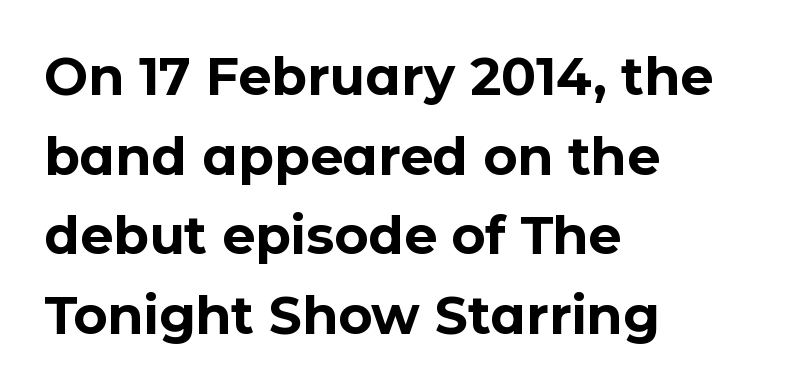
What's the leading like? Ordinary, nothing unusual. Pretty heavy lettering here — definitely bold. The glyphs in this specimen are sans serif. Nope, not italic — everything's standing straight.
